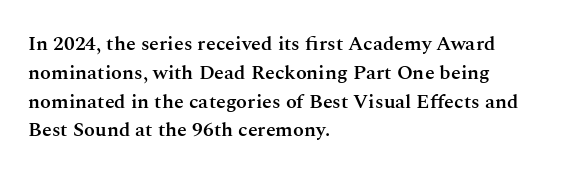
Q: Is the text bold? A: Semi-bold.
Q: Is the text italic (slanted)? A: No, it is upright.
Q: Is the text underlined? A: No.
Q: How is the paragraph aligned? A: Left-aligned.
Q: Is the spacing between letters normal or unusually wide? A: Normal.
Q: Is the spacing between lines tight, normal or loose? A: Normal.
